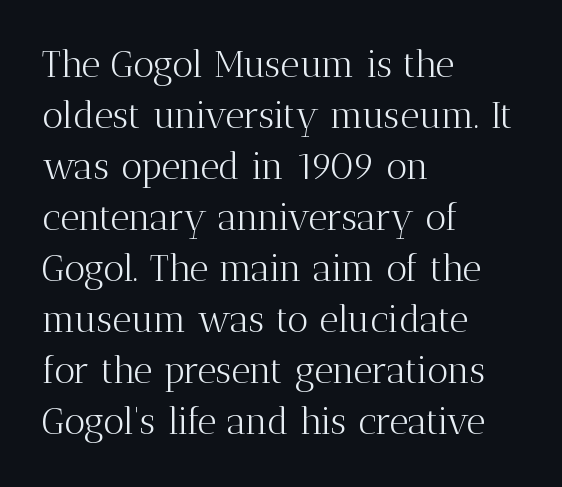
Stroke terminals: seriffed. The string is rendered with underlining switched off. A typesetter would call this zero additional tracking. Counters stay open thanks to moderate or lighter strokes. This block has exactly the height ordinary leading produces. The lettering stays uniformly vertical, giving the passage a roman look.
